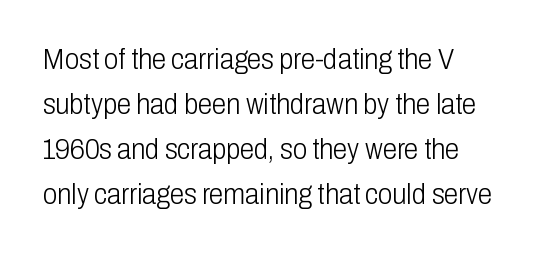
The image shows 29 px light, condensed sans-serif type, upright; set left-aligned, normal line spacing (1.55x), normal letter spacing, not underlined; low stroke contrast and a medium x-height.
